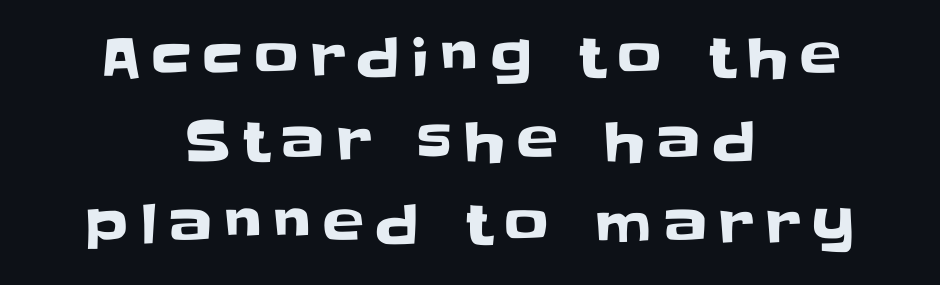
Q: Is the text italic (slanted)? A: No, it is upright.
Q: Is the typeface a serif or a sans-serif typeface? A: Sans-serif.
Q: Is the text underlined? A: No.
Q: How is the paragraph aligned? A: Centered.
Q: Is the spacing between letters normal or unusually wide? A: Unusually wide.
Q: Is the spacing between lines tight, normal or loose? A: Normal.
Q: Width (condensed, normal, or wide)? A: Normal.
Q: Stroke contrast? A: Low.
Q: x-height? A: Large.
Q: Monospaced? A: No.
